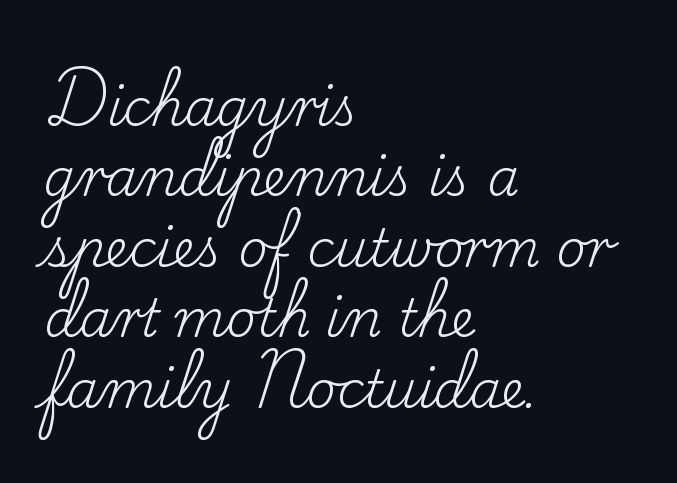
{"serif": "yes", "bold": "no", "weight": "regular", "width": "normal", "stroke_contrast": "low", "x_height": "small", "monospaced": "no", "underline": "no", "align": "left", "line_spacing": "normal", "line_spacing_ratio": 1.38, "letter_spacing": "normal", "letter_spacing_em": 0.0, "glyph_px": 51}
